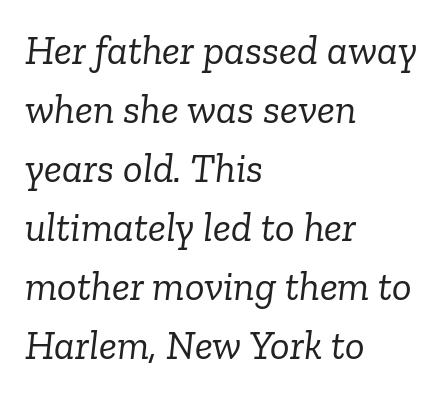
No letter is thick-stroked: the sample isn't bold. Here the designer chose a conventional face with non-uniform glyph widths. The typesetter chose a ragged-right arrangement here. What kind of face is this? One with serifs. The rows are spaced the way most documents space them. The passage shown leans; its letterforms are oblique.
